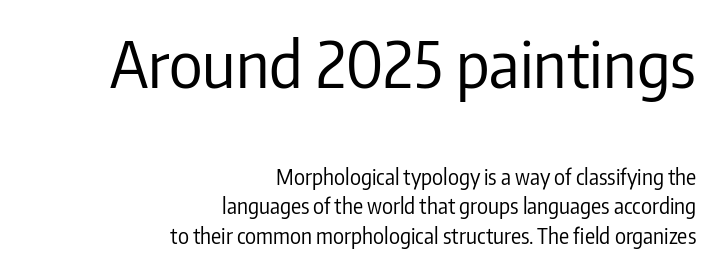
{"serif": "no", "italic": "no", "bold": "no", "weight": "regular", "width": "condensed", "stroke_contrast": "low", "x_height": "medium", "monospaced": "no", "underline": "no", "align": "right", "line_spacing": "normal", "line_spacing_ratio": 1.4, "letter_spacing": "normal", "letter_spacing_em": 0.0, "larger_block": "first", "size_ratio": 3.05, "glyph_px": 64}
